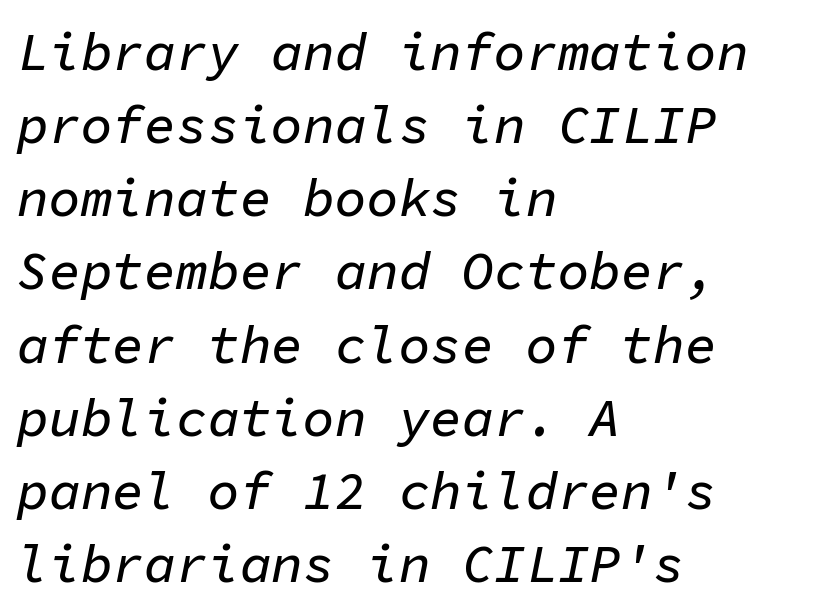
The image shows 53 px text type, italic (leaning right), monospaced; set left-aligned, normal line spacing (1.38x), normal letter spacing, not underlined; low stroke contrast and a medium x-height.
